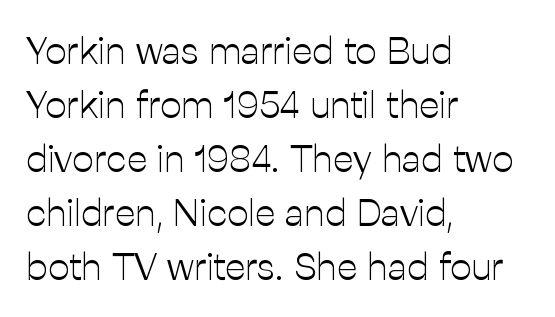
Q: Is the text bold? A: No.
Q: Is the text italic (slanted)? A: No, it is upright.
Q: Is the typeface a serif or a sans-serif typeface? A: Sans-serif.
Q: Is the text underlined? A: No.
Q: How is the paragraph aligned? A: Left-aligned.
Q: Is the spacing between letters normal or unusually wide? A: Normal.
Q: Is the spacing between lines tight, normal or loose? A: Normal.
Q: Width (condensed, normal, or wide)? A: Normal.
Q: Stroke contrast? A: Low.
Q: x-height? A: Medium.
Q: Monospaced? A: No.
